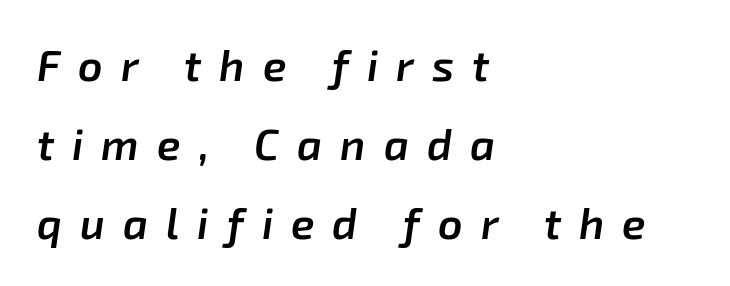
Characters are canted at an angle relative to the baseline's perpendicular. The characters look somewhat weighty, a semibold short of true bold. The passage shown is typed in a proportional face where columns would drift. This sample is left-justified, so line endings fall wherever the words run out.
